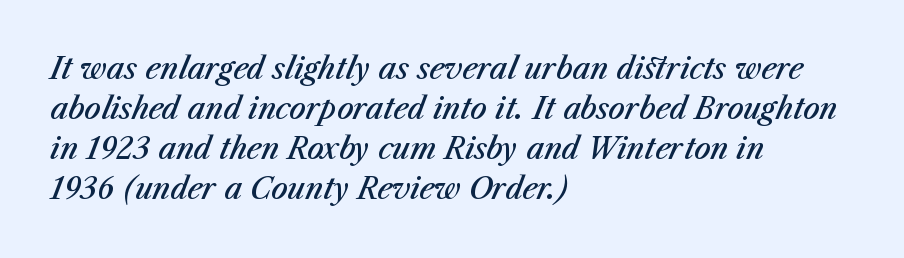
Q: Is the text bold? A: Semi-bold.
Q: Is the text italic (slanted)? A: Yes, it leans right by about 23 degrees.
Q: Is the text underlined? A: No.
Q: How is the paragraph aligned? A: Left-aligned.
Q: Is the spacing between letters normal or unusually wide? A: Normal.
Q: Is the spacing between lines tight, normal or loose? A: Normal.
Q: Width (condensed, normal, or wide)? A: Normal.
Q: Stroke contrast? A: Medium.
Q: x-height? A: Medium.
Q: Monospaced? A: No.
